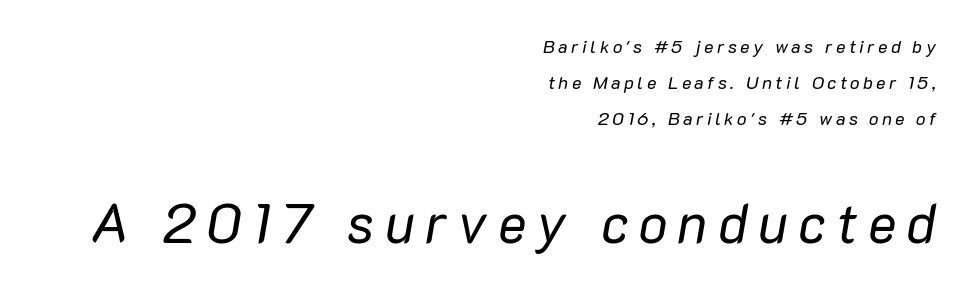
Q: Is the text bold? A: No.
Q: Is the text italic (slanted)? A: Yes, it leans right by about 10 degrees.
Q: Is the text underlined? A: No.
Q: How is the paragraph aligned? A: Right-aligned.
Q: Is the spacing between lines tight, normal or loose? A: Loose.
Q: Which block of text is set in a larger size, the first (top) or the second (bottom)? A: The second (bottom) one.
Q: Width (condensed, normal, or wide)? A: Normal.
Q: Stroke contrast? A: Low.
Q: x-height? A: Medium.
Q: Monospaced? A: No.
